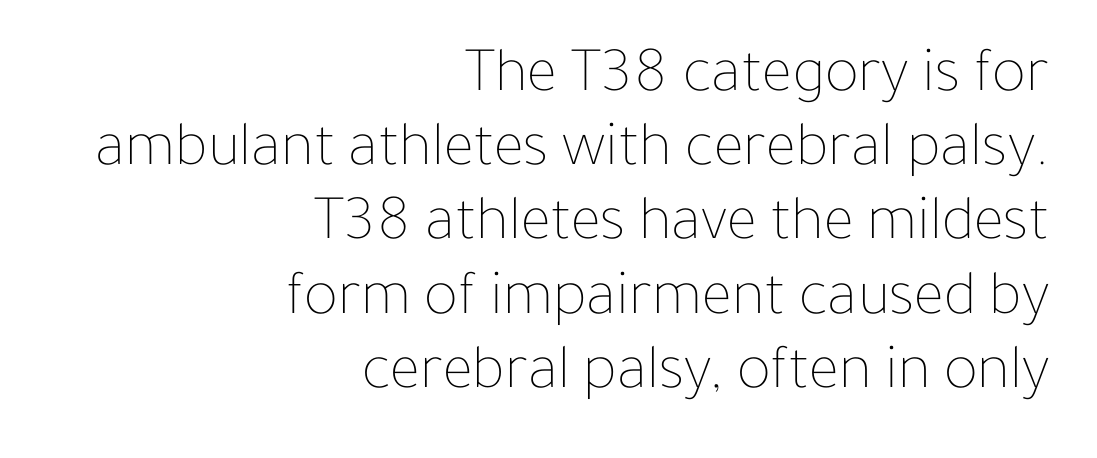
The image shows 64 px thin type, upright; set right-aligned, line spacing 1.16x, normal letter spacing, not underlined; low stroke contrast and a medium x-height.
